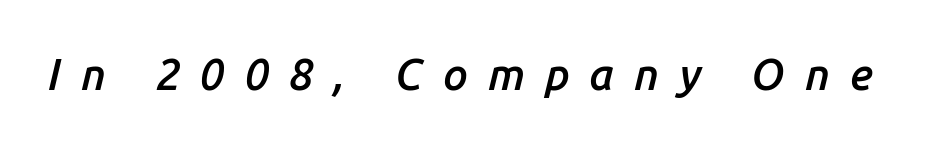
{"italic": "yes", "lean": "right", "slant_degrees": 14, "bold": "semi", "weight": "semibold", "width": "normal", "stroke_contrast": "low", "x_height": "medium", "monospaced": "no", "underline": "no", "letter_spacing": "wide", "letter_spacing_em": 0.45, "glyph_px": 44}
